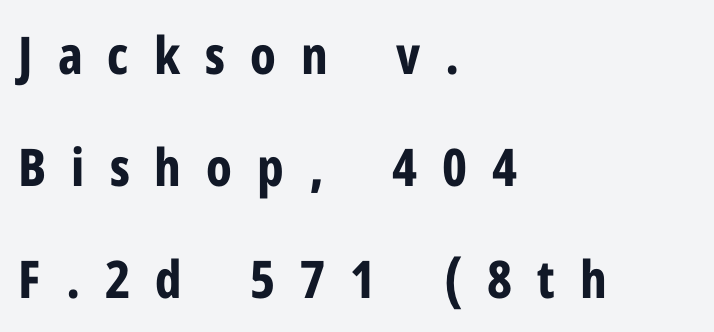
Q: Is the text bold? A: Yes.
Q: Is the text italic (slanted)? A: No, it is upright.
Q: Is the typeface a serif or a sans-serif typeface? A: Sans-serif.
Q: Is the text underlined? A: No.
Q: How is the paragraph aligned? A: Left-aligned.
Q: Is the spacing between letters normal or unusually wide? A: Unusually wide.
Q: Is the spacing between lines tight, normal or loose? A: Loose.
Q: Width (condensed, normal, or wide)? A: Condensed.
Q: Stroke contrast? A: Low.
Q: x-height? A: Medium.
Q: Monospaced? A: No.
